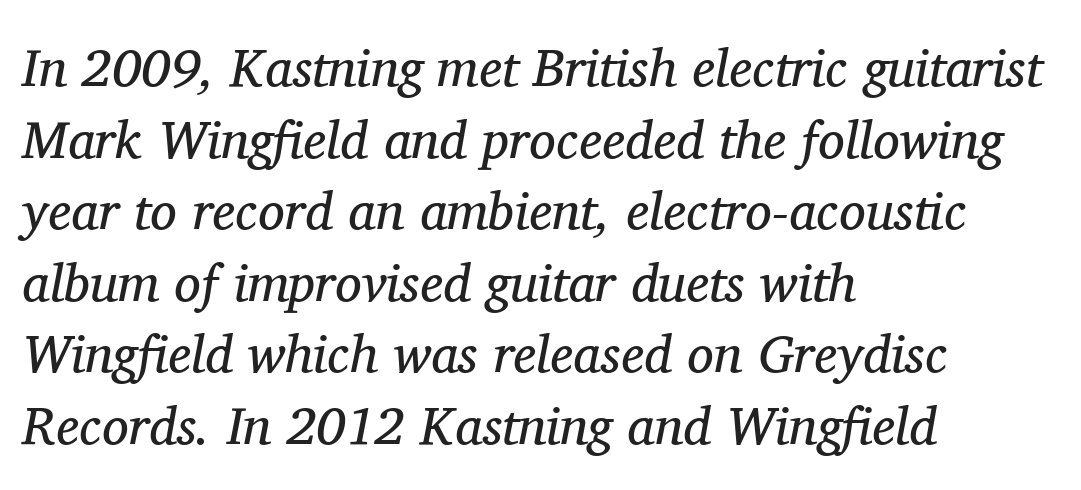
Nobody drew a line under any word here. The passage shown has conventional tracking throughout. No letter is thick-stroked: the sample isn't bold. This block has exactly the height ordinary leading produces.
